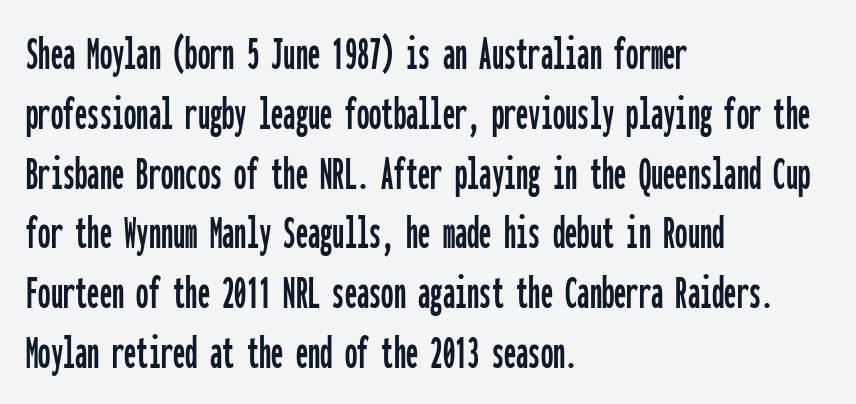
The image shows 49 px condensed sans-serif type, upright, monospaced; set left-aligned, line spacing 1.22x, normal letter spacing, not underlined; low stroke contrast and a medium x-height.
